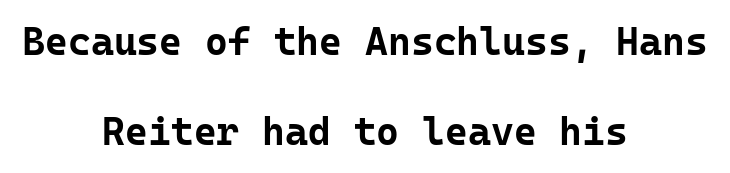
{"serif": "no", "italic": "no", "bold": "yes", "weight": "bold", "width": "normal", "stroke_contrast": "low", "x_height": "medium", "monospaced": "yes", "underline": "no", "align": "center", "line_spacing": "loose", "line_spacing_ratio": 2.3, "letter_spacing": "normal", "letter_spacing_em": 0.0, "glyph_px": 39}
